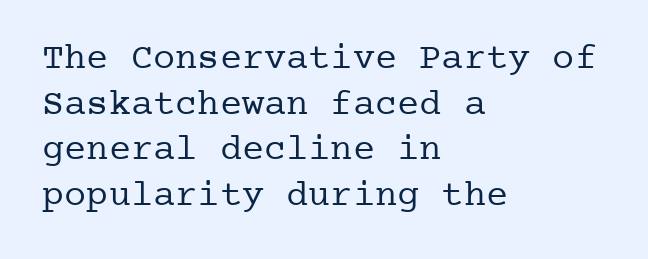
The image shows 37 px regular-weight serif type, upright; set left-aligned, line spacing 1.23x, normal letter spacing, not underlined; low stroke contrast and a medium x-height.
